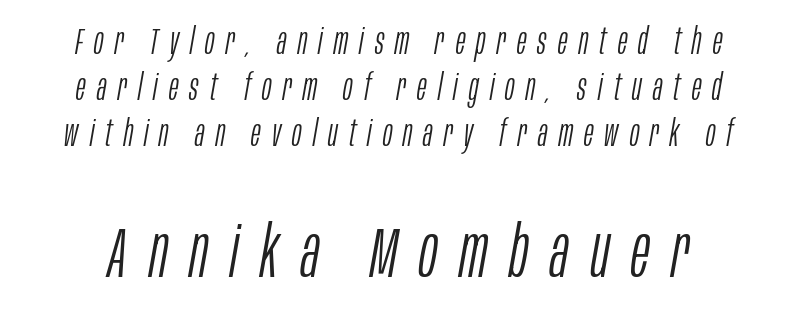
{"italic": "yes", "lean": "right", "slant_degrees": 10, "bold": "no", "weight": "light", "width": "condensed", "stroke_contrast": "low", "x_height": "large", "monospaced": "no", "underline": "no", "line_spacing": "normal", "line_spacing_ratio": 1.28, "letter_spacing": "wide", "letter_spacing_em": 0.31, "larger_block": "second", "size_ratio": 1.97, "glyph_px": 71}
